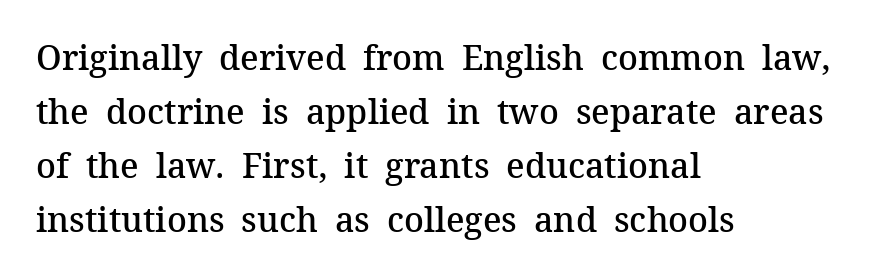
The image shows 34 px semibold serif type, upright; set left-aligned, normal line spacing (1.59x), normal letter spacing, not underlined; medium stroke contrast and a medium x-height.
